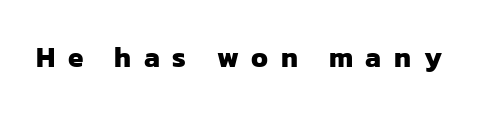
The image shows 28 px heavy sans-serif type; set unusually wide letter spacing (+0.45 em), not underlined; low stroke contrast and a medium x-height.
